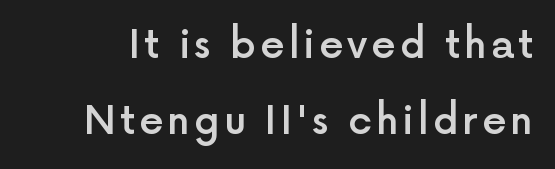
The image shows 39 px semibold sans-serif type, upright; set loose line spacing (1.96x), not underlined; a medium x-height.
